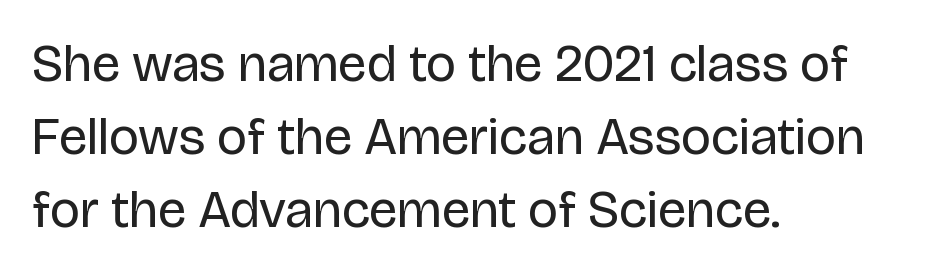
Compared with typical paragraphs, the rows here are spaced about the same. To sum up the face: it is a sans, with no serifs. Type without underlining. No extra tracking has been applied to these lines. The axis of the letterforms is exactly vertical. Unbolded letterforms with no extra heft.
